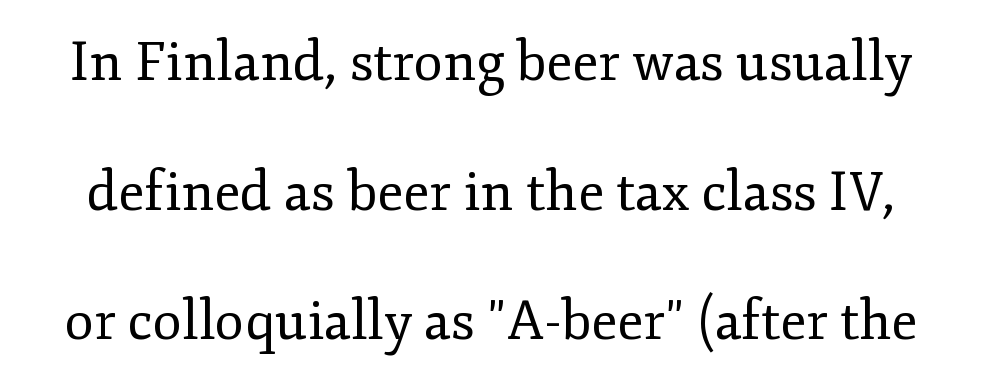
{"serif": "yes", "italic": "no", "bold": "no", "weight": "regular", "width": "normal", "stroke_contrast": "low", "x_height": "small", "monospaced": "no", "underline": "no", "line_spacing": "loose", "line_spacing_ratio": 2.4, "letter_spacing": "normal", "letter_spacing_em": 0.0, "glyph_px": 54}
